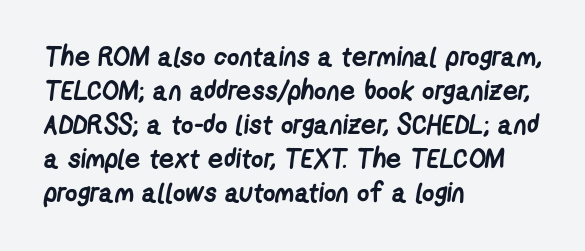
{"bold": "yes", "underline": "no", "align": "left", "line_spacing": "normal", "line_spacing_ratio": 1.26, "letter_spacing": "normal", "letter_spacing_em": 0.0, "glyph_px": 27}
